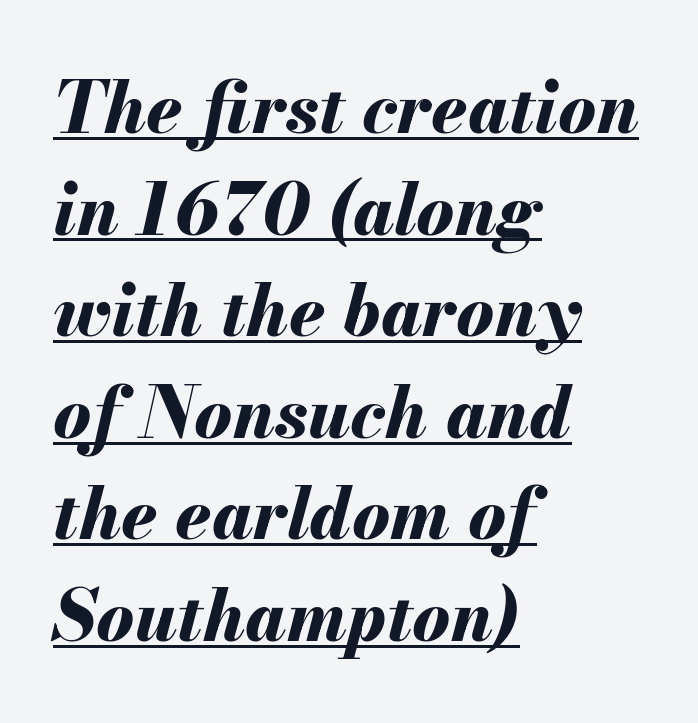
{"italic": "yes", "lean": "right", "slant_degrees": 13, "bold": "yes", "weight": "bold", "width": "normal", "stroke_contrast": "medium", "x_height": "small", "monospaced": "no", "underline": "yes", "align": "left", "line_spacing": "normal", "line_spacing_ratio": 1.43, "letter_spacing": "normal", "letter_spacing_em": 0.0, "glyph_px": 71}
